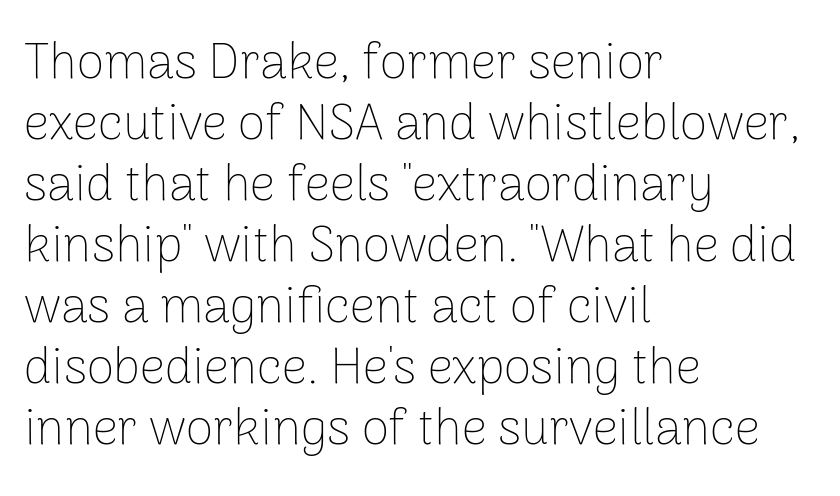
The image shows 50 px thin sans-serif type, upright; set left-aligned, line spacing 1.22x, normal letter spacing, not underlined; low stroke contrast and a medium x-height.
